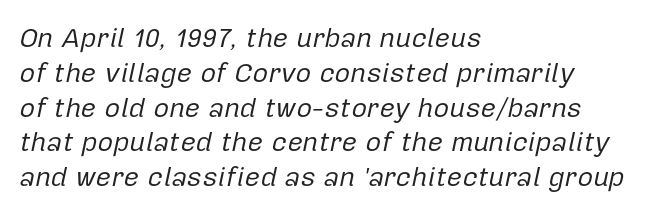
{"italic": "yes", "lean": "right", "slant_degrees": 12, "bold": "no", "underline": "no", "align": "left", "line_spacing": "normal", "line_spacing_ratio": 1.29, "letter_spacing": "normal", "letter_spacing_em": 0.0, "glyph_px": 27}
